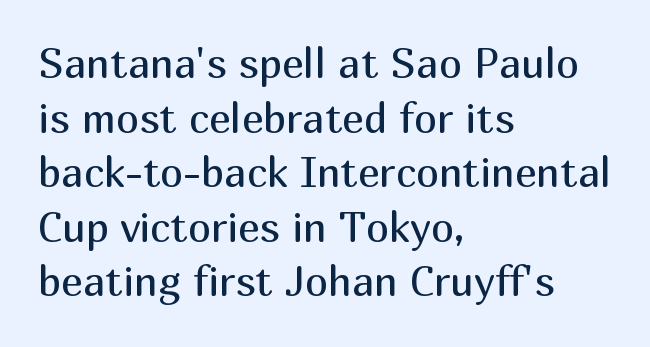
Q: Is the text bold? A: No.
Q: Is the text italic (slanted)? A: No, it is upright.
Q: Is the typeface a serif or a sans-serif typeface? A: Sans-serif.
Q: Is the text underlined? A: No.
Q: How is the paragraph aligned? A: Left-aligned.
Q: Is the spacing between letters normal or unusually wide? A: Normal.
Q: Is the spacing between lines tight, normal or loose? A: Normal.
Q: Width (condensed, normal, or wide)? A: Normal.
Q: Stroke contrast? A: Medium.
Q: x-height? A: Medium.
Q: Monospaced? A: No.
